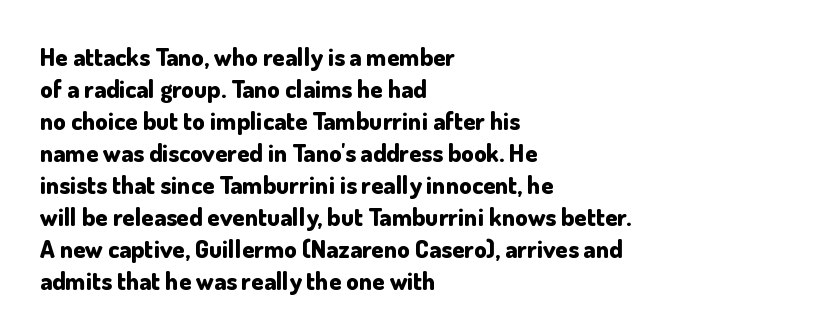
The image shows 25 px bold type, upright; set left-aligned, normal line spacing (1.28x), normal letter spacing, not underlined.
